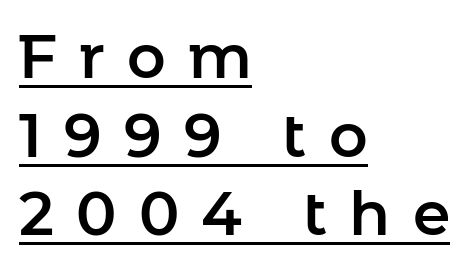
{"serif": "no", "italic": "no", "width": "normal", "stroke_contrast": "low", "x_height": "medium", "monospaced": "no", "underline": "yes", "align": "left", "line_spacing": "normal", "line_spacing_ratio": 1.31, "letter_spacing": "wide", "letter_spacing_em": 0.37, "glyph_px": 60}
